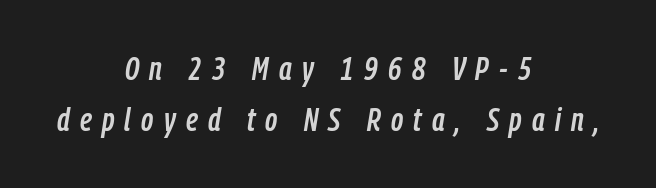
{"italic": "yes", "lean": "right", "slant_degrees": 9, "width": "condensed", "stroke_contrast": "low", "x_height": "medium", "monospaced": "no", "underline": "no", "align": "center", "line_spacing": "normal", "line_spacing_ratio": 1.56, "letter_spacing": "wide", "letter_spacing_em": 0.31, "glyph_px": 33}
